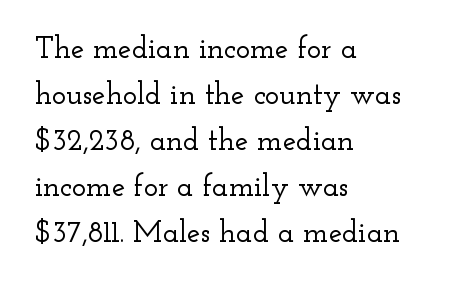
Rows of type keep a routine distance in the vertical direction. Spacing verdict: proportional, widths tailored to each character. Visually the block forms a straight wall on the left and a jagged coastline on the right. Type style note: has serifs. Nope, not italic — everything's standing straight.
